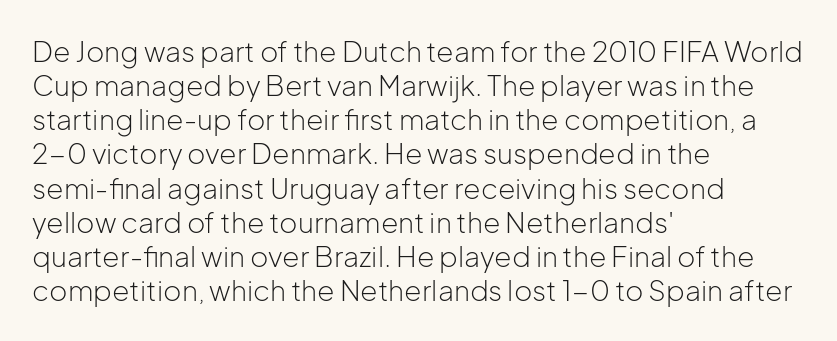
{"serif": "no", "italic": "no", "bold": "no", "weight": "light", "width": "normal", "stroke_contrast": "low", "x_height": "medium", "monospaced": "no", "underline": "no", "align": "left", "line_spacing_ratio": 1.22, "letter_spacing": "normal", "letter_spacing_em": 0.0, "glyph_px": 28}
